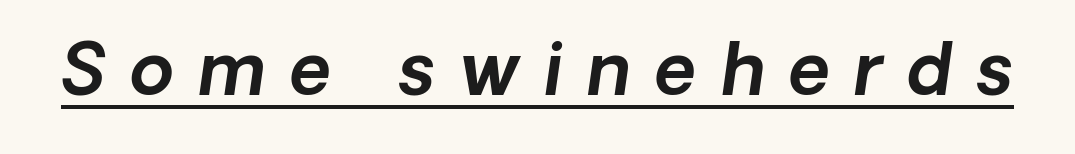
{"serif": "no", "width": "normal", "x_height": "medium", "monospaced": "no", "underline": "yes", "letter_spacing": "wide", "letter_spacing_em": 0.35, "glyph_px": 71}
